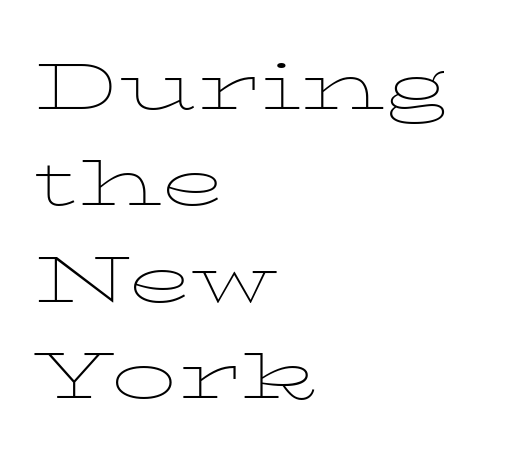
Q: Is the text bold? A: No.
Q: Is the text italic (slanted)? A: No, it is upright.
Q: Is the typeface a serif or a sans-serif typeface? A: Serif.
Q: Is the text underlined? A: No.
Q: How is the paragraph aligned? A: Left-aligned.
Q: Is the spacing between letters normal or unusually wide? A: Normal.
Q: Is the spacing between lines tight, normal or loose? A: Normal.
Q: Width (condensed, normal, or wide)? A: Wide.
Q: Stroke contrast? A: Low.
Q: x-height? A: Medium.
Q: Monospaced? A: No.
